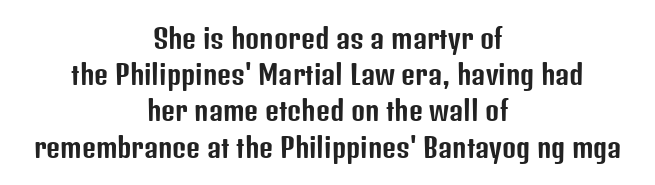
Q: Is the text italic (slanted)? A: No, it is upright.
Q: Is the text underlined? A: No.
Q: How is the paragraph aligned? A: Centered.
Q: Is the spacing between letters normal or unusually wide? A: Normal.
Q: Is the spacing between lines tight, normal or loose? A: Normal.
